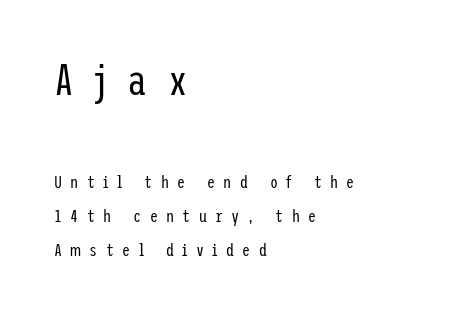
Q: Is the text bold? A: No.
Q: Is the text italic (slanted)? A: No, it is upright.
Q: Is the typeface a serif or a sans-serif typeface? A: Sans-serif.
Q: Is the text underlined? A: No.
Q: How is the paragraph aligned? A: Left-aligned.
Q: Is the spacing between letters normal or unusually wide? A: Unusually wide.
Q: Which block of text is set in a larger size, the first (top) or the second (bottom)? A: The first (top) one.
Q: Width (condensed, normal, or wide)? A: Condensed.
Q: Stroke contrast? A: Low.
Q: x-height? A: Medium.
